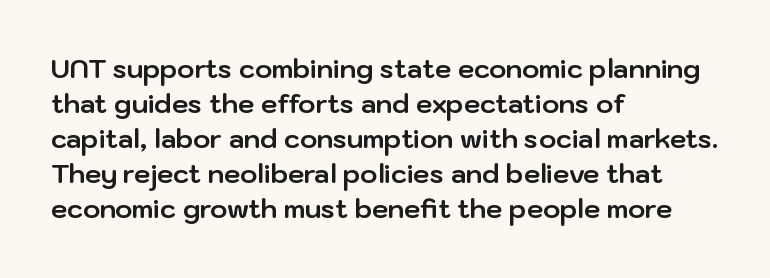
The image shows 26 px bold type, upright; set left-aligned, normal line spacing (1.35x), normal letter spacing, not underlined.
